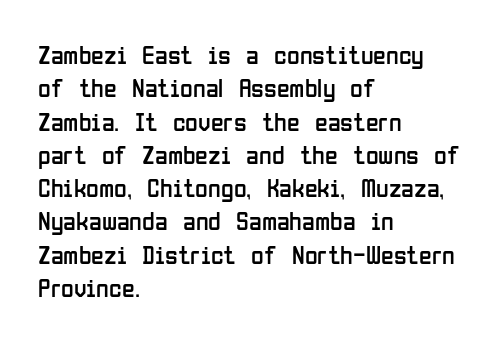
{"italic": "no", "bold": "no", "underline": "no", "align": "left", "line_spacing": "normal", "line_spacing_ratio": 1.28, "letter_spacing": "normal", "letter_spacing_em": 0.0, "glyph_px": 26}
